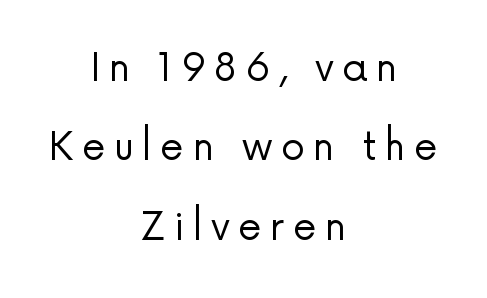
The image shows 38 px regular-weight sans-serif type, upright; set centered, loose line spacing (2.09x), unusually wide letter spacing (+0.22 em), not underlined; low stroke contrast and a medium x-height.
